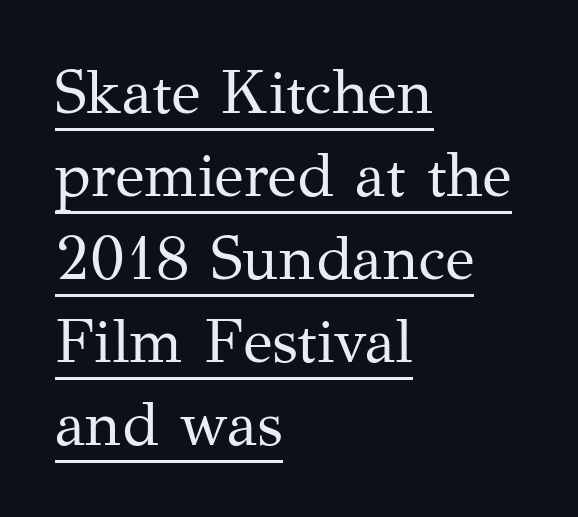
The image shows 61 px regular-weight serif type, upright; set left-aligned, normal line spacing (1.36x), normal letter spacing, underlined; medium stroke contrast and a medium x-height.
